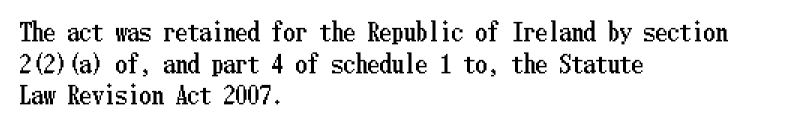
{"italic": "no", "underline": "no", "align": "left", "line_spacing": "normal", "line_spacing_ratio": 1.32, "letter_spacing": "normal", "letter_spacing_em": 0.0, "glyph_px": 24}
